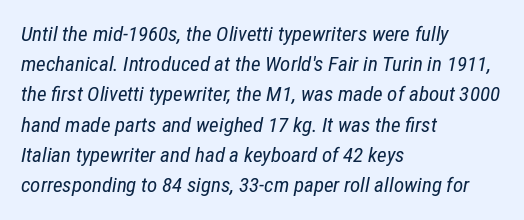
{"italic": "yes", "lean": "right", "slant_degrees": 12, "bold": "no", "underline": "no", "align": "left", "line_spacing": "normal", "line_spacing_ratio": 1.44, "letter_spacing": "normal", "letter_spacing_em": 0.0, "glyph_px": 21}
